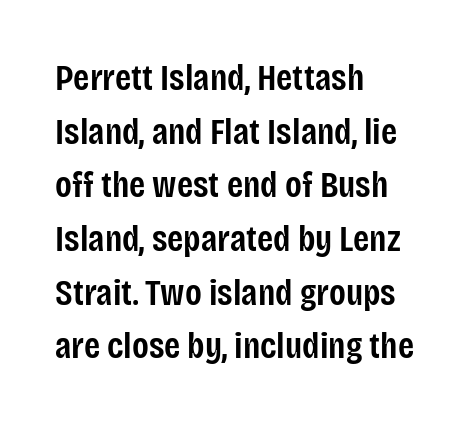
Underline: absent. A sans-serif font was chosen for this passage. Upright lettering throughout. Each line starts at the same left margin while the right side varies. Is the letter spacing exaggerated? No — it looks like the ordinary default. One glance says typical: line gaps are just what's usual.
